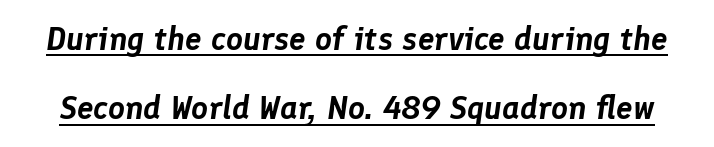
Q: Is the text italic (slanted)? A: Yes, it leans right by about 8 degrees.
Q: Is the text underlined? A: Yes.
Q: Is the spacing between letters normal or unusually wide? A: Normal.
Q: Is the spacing between lines tight, normal or loose? A: Loose.
Q: Width (condensed, normal, or wide)? A: Normal.
Q: Stroke contrast? A: Low.
Q: x-height? A: Medium.
Q: Monospaced? A: No.
